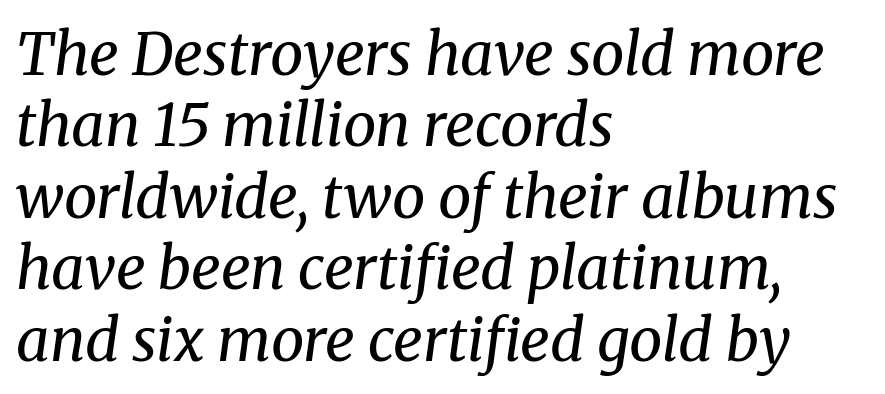
The image shows 59 px regular-weight serif type, italic (leaning right); set left-aligned, line spacing 1.21x, normal letter spacing, not underlined; medium stroke contrast and a medium x-height.
